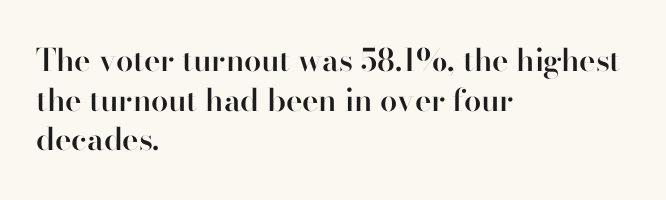
The image shows 31 px semibold sans-serif type, upright; set left-aligned, normal line spacing (1.28x), normal letter spacing, not underlined; high stroke contrast and a small x-height.
